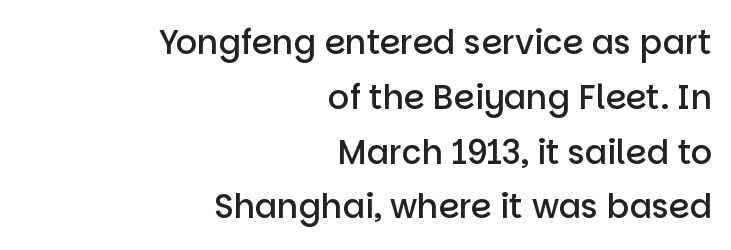
Q: Is the text bold? A: Semi-bold.
Q: Is the text italic (slanted)? A: No, it is upright.
Q: Is the typeface a serif or a sans-serif typeface? A: Sans-serif.
Q: Is the text underlined? A: No.
Q: How is the paragraph aligned? A: Right-aligned.
Q: Is the spacing between letters normal or unusually wide? A: Normal.
Q: Is the spacing between lines tight, normal or loose? A: Normal.
Q: Width (condensed, normal, or wide)? A: Normal.
Q: Stroke contrast? A: Low.
Q: x-height? A: Large.
Q: Monospaced? A: No.
